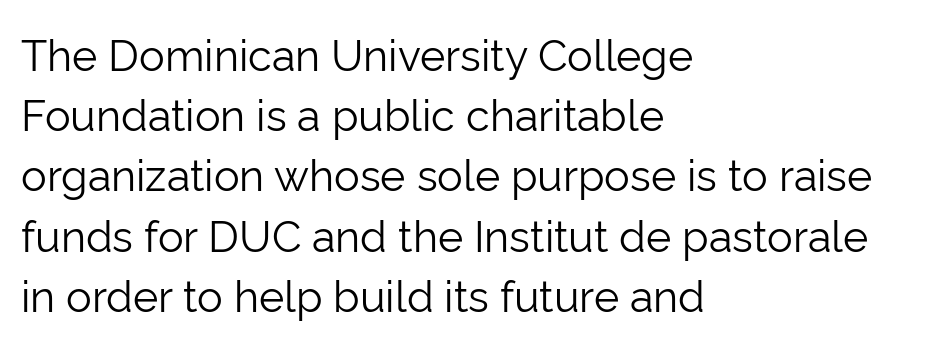
The image shows 43 px light sans-serif type, upright; set left-aligned, normal line spacing (1.4x), normal letter spacing, not underlined; low stroke contrast and a medium x-height.
